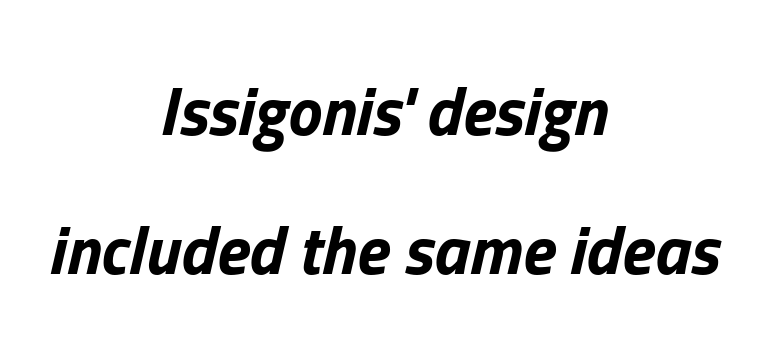
Q: Is the text bold? A: Yes.
Q: Is the text italic (slanted)? A: Yes, it leans right by about 13 degrees.
Q: Is the text underlined? A: No.
Q: How is the paragraph aligned? A: Centered.
Q: Is the spacing between letters normal or unusually wide? A: Normal.
Q: Is the spacing between lines tight, normal or loose? A: Loose.
Q: Width (condensed, normal, or wide)? A: Normal.
Q: Stroke contrast? A: Low.
Q: x-height? A: Medium.
Q: Monospaced? A: No.
